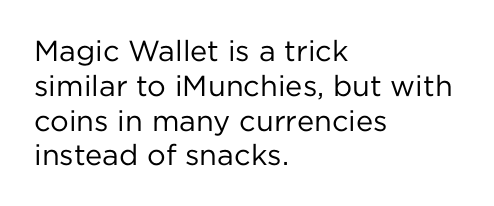
Font category for this specimen: sans-serif. The cut favours lightness, reaching ordinary text weight at its darkest. The type is set solid horizontally, with unmodified tracking. The letters stand straight up with perfectly vertical stems. The zone under the glyphs is completely vacant. Varying glyph widths throughout — classic text-font behaviour.
